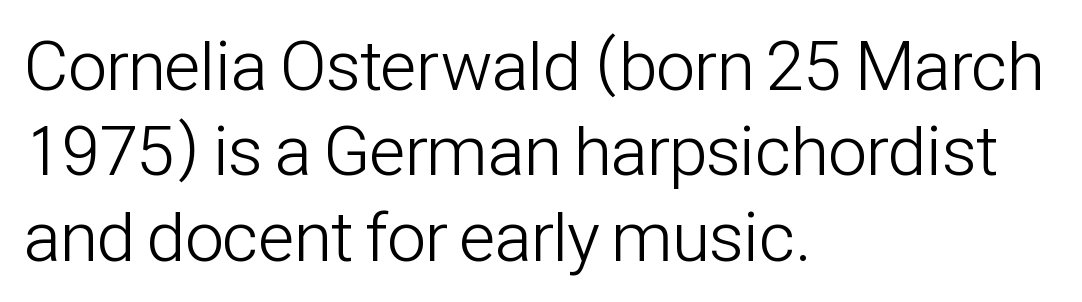
{"serif": "no", "italic": "no", "bold": "no", "weight": "light", "width": "condensed", "stroke_contrast": "low", "x_height": "medium", "monospaced": "no", "underline": "no", "align": "left", "line_spacing_ratio": 1.22, "letter_spacing": "normal", "letter_spacing_em": 0.0, "glyph_px": 70}
